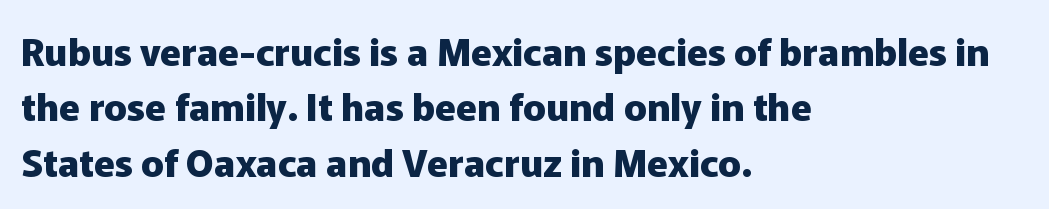
The image shows 38 px heavy sans-serif type, upright; set left-aligned, normal line spacing (1.46x), normal letter spacing, not underlined; low stroke contrast and a medium x-height.
